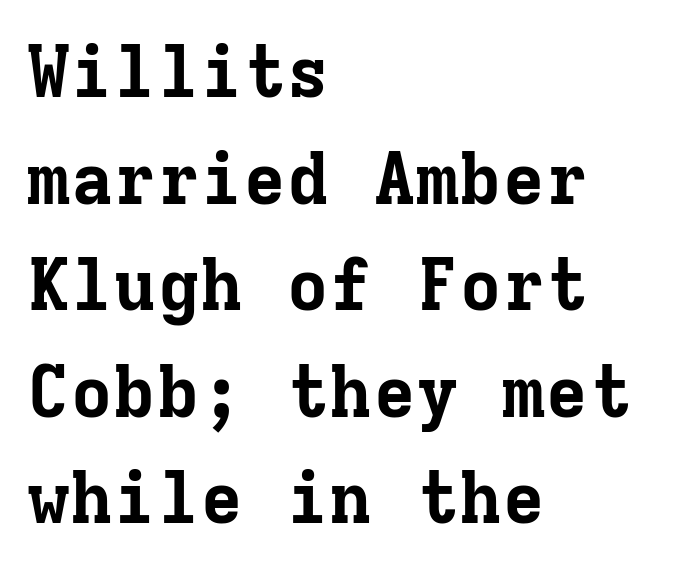
Every character here occupies the same horizontal width, giving the sample a typewriter-like rhythm. A student would call this left alignment; a typographer would say flush left, rag right. Evenly set lines give the paragraph a standard silhouette. The string is rendered with underlining switched off. Words appear dense and cohesive because spacing is normal. Examine the stroke ends and you'll spot serifs.
